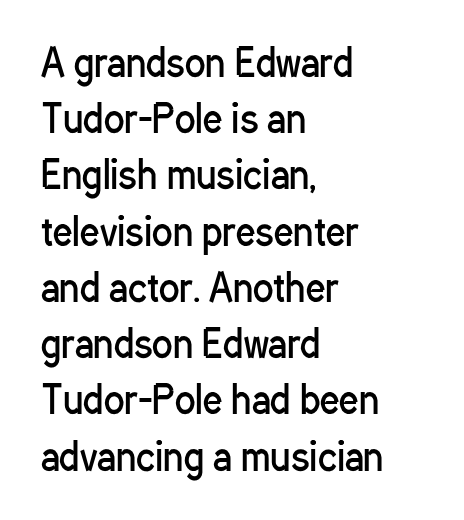
The image shows 38 px regular-weight, condensed sans-serif type, upright; set left-aligned, normal line spacing (1.48x), normal letter spacing, not underlined; low stroke contrast and a medium x-height.
